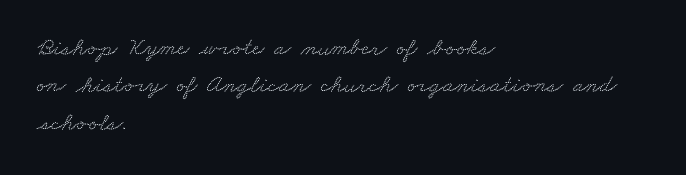
The image shows 25 px text type; set left-aligned, normal line spacing (1.5x), normal letter spacing, not underlined.
